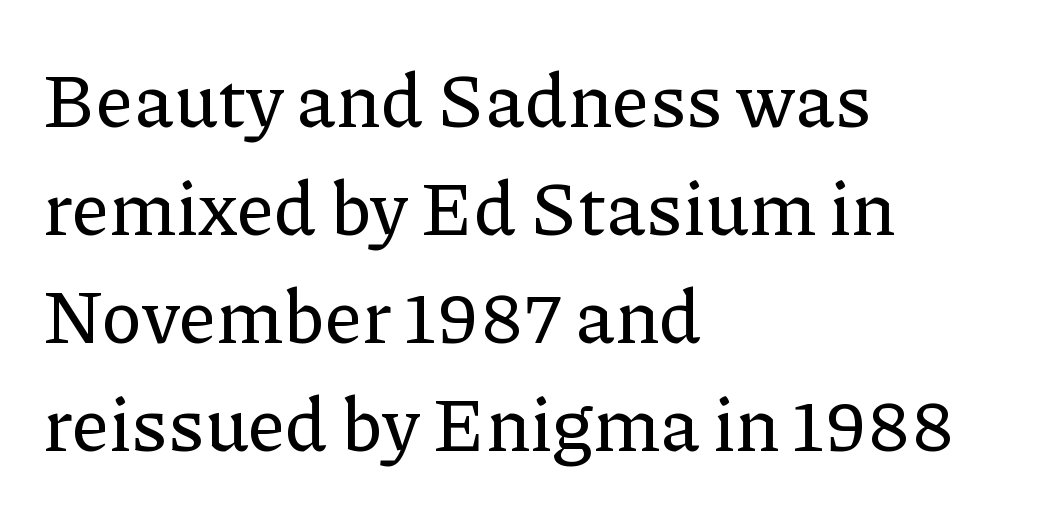
The image shows 75 px serif type, upright; set left-aligned, normal line spacing (1.44x), normal letter spacing, not underlined; low stroke contrast and a medium x-height.
